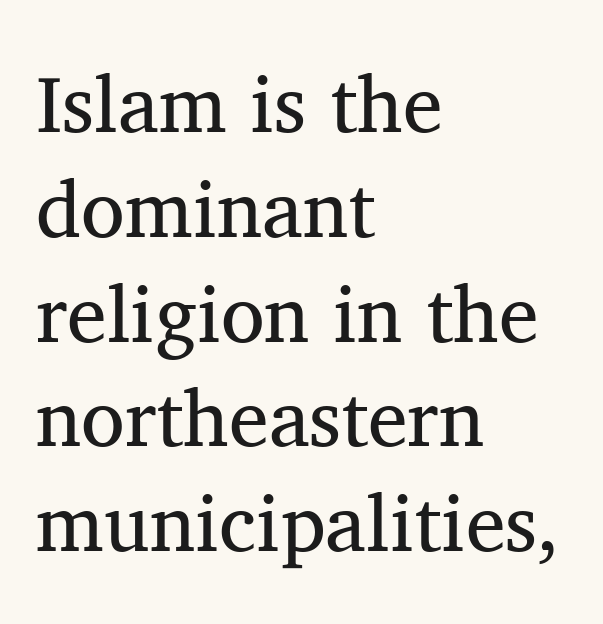
{"serif": "yes", "italic": "no", "bold": "no", "weight": "regular", "width": "normal", "stroke_contrast": "medium", "x_height": "medium", "monospaced": "no", "underline": "no", "align": "left", "line_spacing": "normal", "line_spacing_ratio": 1.31, "letter_spacing": "normal", "letter_spacing_em": 0.0, "glyph_px": 80}
